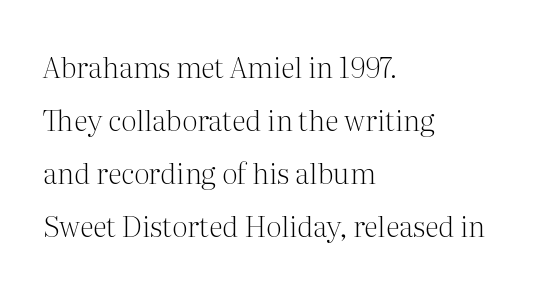
The image shows 29 px light serif type, upright; set left-aligned, line spacing 1.83x, normal letter spacing, not underlined; medium stroke contrast and a medium x-height.
